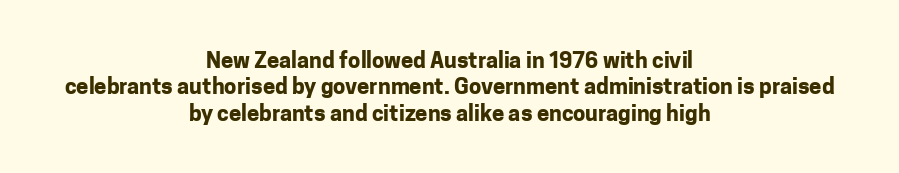
The image shows 22 px bold type, upright; set centered, line spacing 1.2x, normal letter spacing, not underlined.
